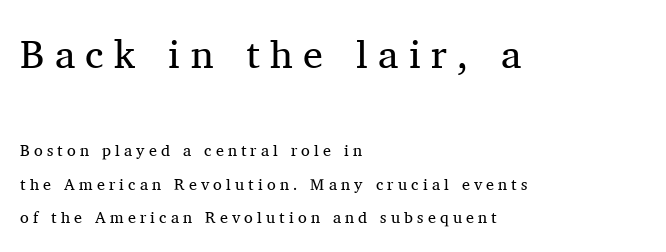
The image shows 40 px regular-weight serif type, upright; set left-aligned, loose line spacing (2.1x), unusually wide letter spacing (+0.26 em), not underlined; the first (top) block is 2.5x larger; medium stroke contrast and a medium x-height.
